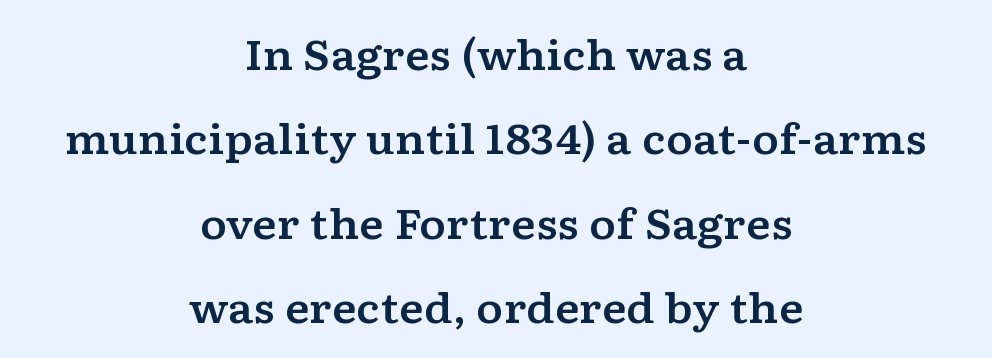
Each letter keeps its own natural width here, so spacing adapts to shape. Beneath every word, the page is bare. Notice how the passage keeps no hard edge, just a central spine. Do the letters lean? They stand straight.
